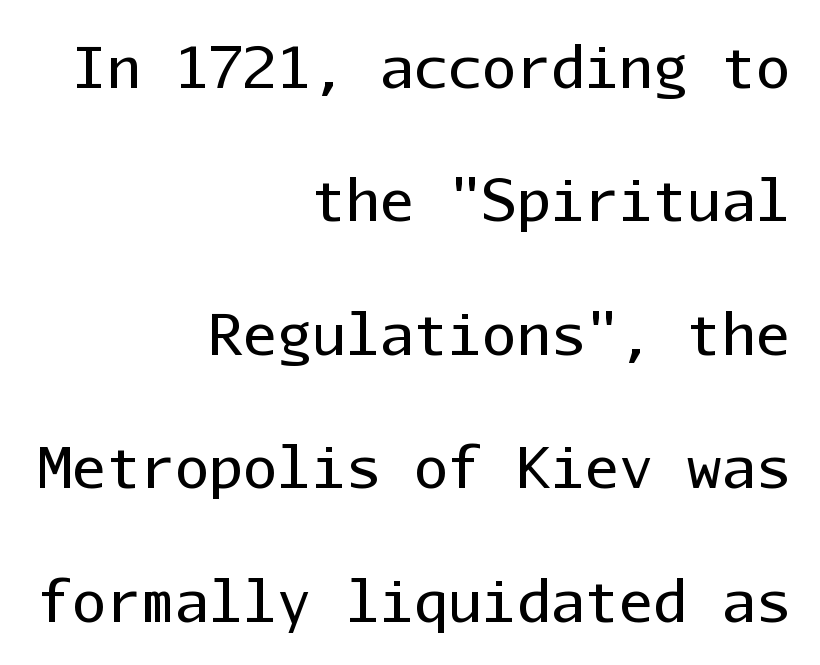
{"serif": "no", "italic": "no", "bold": "no", "weight": "regular", "width": "normal", "stroke_contrast": "low", "x_height": "medium", "monospaced": "yes", "underline": "no", "align": "right", "line_spacing": "loose", "line_spacing_ratio": 2.34, "letter_spacing": "normal", "letter_spacing_em": 0.0, "glyph_px": 57}
